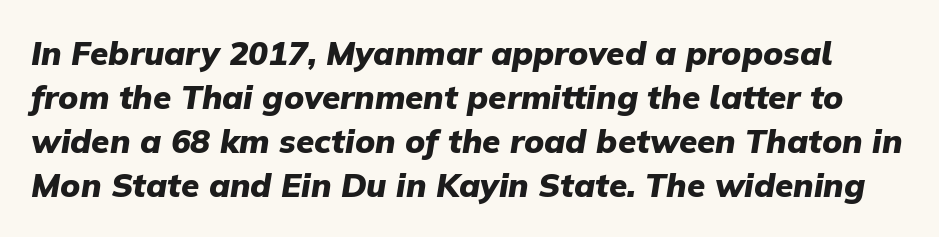
{"italic": "yes", "lean": "right", "slant_degrees": 9, "bold": "yes", "weight": "heavy", "width": "normal", "stroke_contrast": "low", "x_height": "medium", "monospaced": "no", "underline": "no", "line_spacing": "normal", "line_spacing_ratio": 1.33, "letter_spacing": "normal", "letter_spacing_em": 0.0, "glyph_px": 33}
